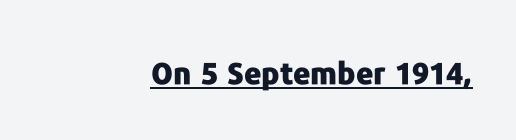
{"serif": "no", "italic": "no", "bold": "yes", "weight": "heavy", "width": "normal", "stroke_contrast": "low", "x_height": "medium", "monospaced": "no", "underline": "yes", "letter_spacing": "normal", "letter_spacing_em": 0.0, "glyph_px": 30}
